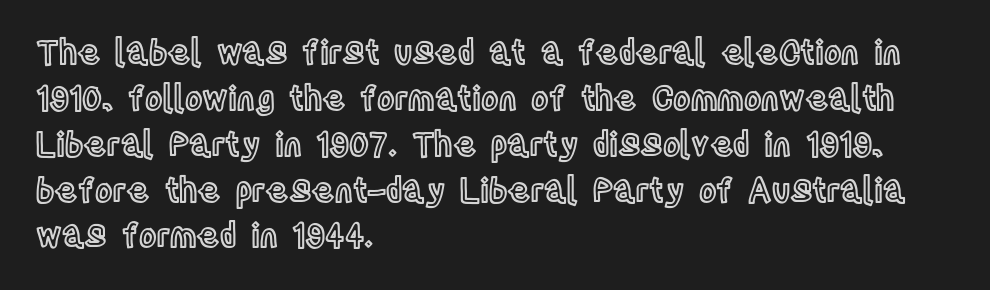
The image shows 33 px condensed type, upright; set left-aligned, normal line spacing (1.39x), normal letter spacing, not underlined; a large x-height.
